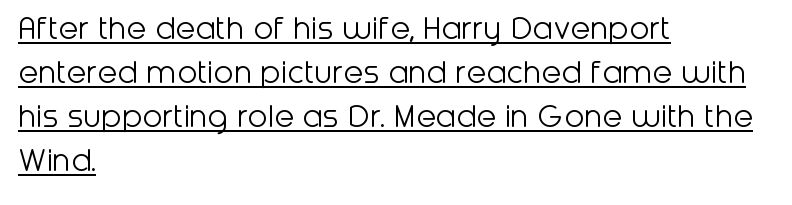
The image shows 36 px light sans-serif type, upright; set left-aligned, line spacing 1.22x, normal letter spacing, underlined; low stroke contrast and a medium x-height.
